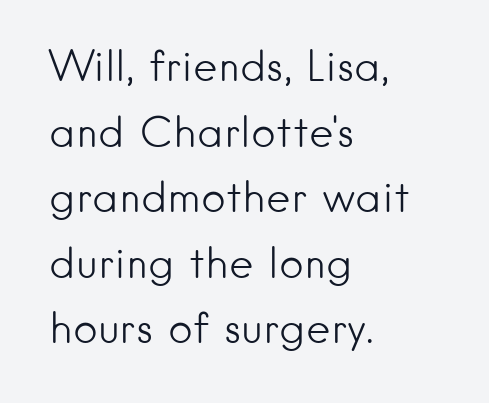
The image shows 42 px light sans-serif type, upright; set left-aligned, normal line spacing (1.56x), normal letter spacing, not underlined; low stroke contrast and a small x-height.
